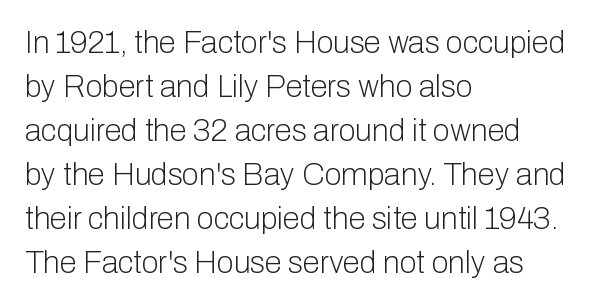
The image shows 31 px light sans-serif type, upright; set left-aligned, normal line spacing (1.42x), normal letter spacing, not underlined; low stroke contrast and a medium x-height.
